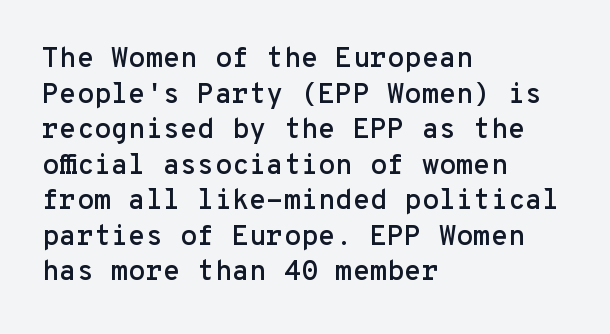
{"serif": "no", "italic": "no", "width": "normal", "stroke_contrast": "low", "x_height": "medium", "monospaced": "yes", "underline": "no", "align": "left", "line_spacing": "normal", "line_spacing_ratio": 1.27, "letter_spacing": "normal", "letter_spacing_em": 0.0, "glyph_px": 28}
